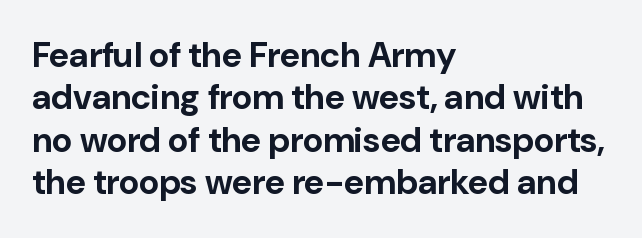
The image shows 35 px bold sans-serif type, upright; set left-aligned, line spacing 1.21x, normal letter spacing, not underlined; low stroke contrast and a medium x-height.
